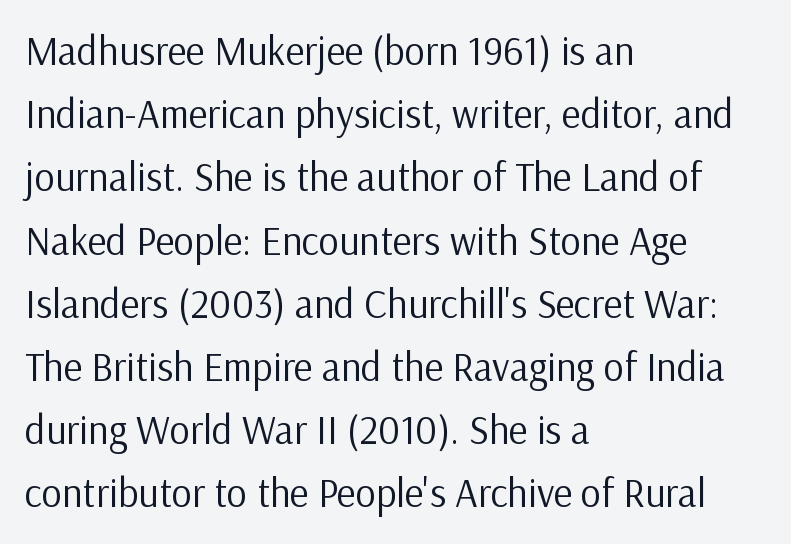
Q: Is the text bold? A: No.
Q: Is the text italic (slanted)? A: No, it is upright.
Q: Is the typeface a serif or a sans-serif typeface? A: Sans-serif.
Q: Is the text underlined? A: No.
Q: How is the paragraph aligned? A: Left-aligned.
Q: Is the spacing between letters normal or unusually wide? A: Normal.
Q: Is the spacing between lines tight, normal or loose? A: Normal.
Q: Width (condensed, normal, or wide)? A: Normal.
Q: Stroke contrast? A: Low.
Q: x-height? A: Medium.
Q: Monospaced? A: No.
